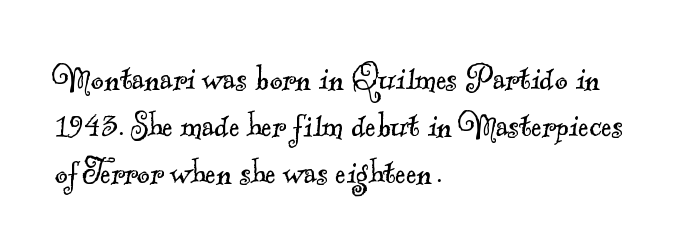
Q: Is the text bold? A: No.
Q: Is the typeface a serif or a sans-serif typeface? A: Serif.
Q: Is the text underlined? A: No.
Q: How is the paragraph aligned? A: Left-aligned.
Q: Is the spacing between letters normal or unusually wide? A: Normal.
Q: Width (condensed, normal, or wide)? A: Normal.
Q: x-height? A: Small.
Q: Monospaced? A: No.
